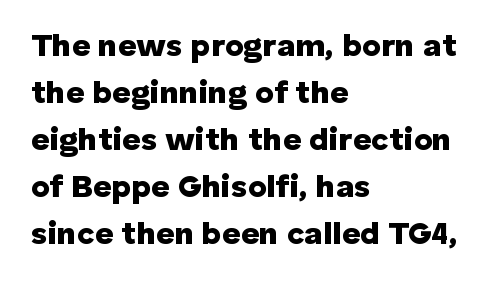
{"serif": "no", "italic": "no", "bold": "yes", "weight": "heavy", "width": "normal", "stroke_contrast": "low", "x_height": "medium", "monospaced": "no", "underline": "no", "align": "left", "line_spacing": "normal", "line_spacing_ratio": 1.47, "letter_spacing": "normal", "letter_spacing_em": 0.0, "glyph_px": 32}
